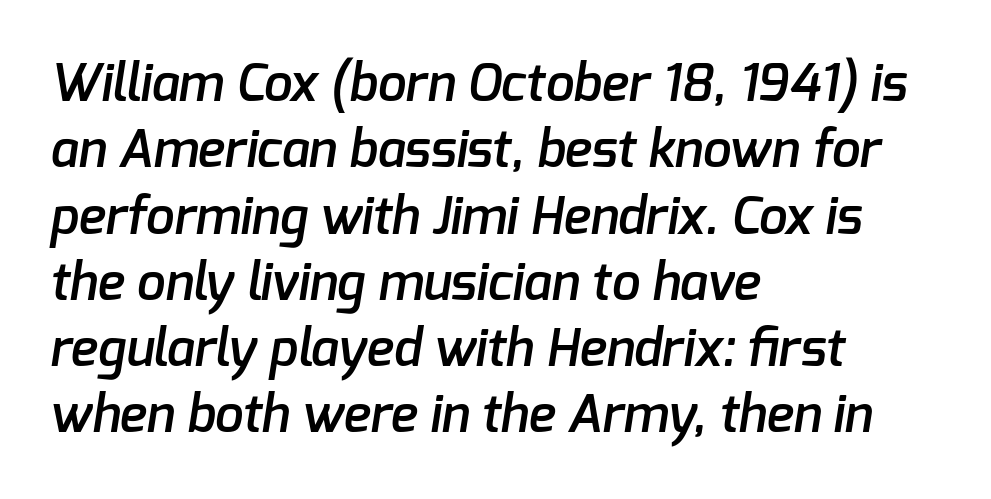
The image shows 51 px semibold sans-serif type; set left-aligned, normal line spacing (1.3x), normal letter spacing, not underlined; low stroke contrast and a medium x-height.
